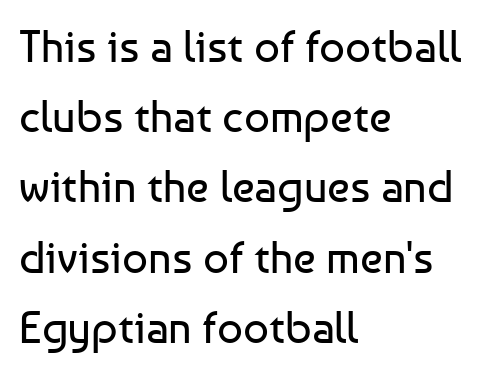
Q: Is the text bold? A: No.
Q: Is the text italic (slanted)? A: No, it is upright.
Q: Is the typeface a serif or a sans-serif typeface? A: Sans-serif.
Q: Is the text underlined? A: No.
Q: How is the paragraph aligned? A: Left-aligned.
Q: Is the spacing between letters normal or unusually wide? A: Normal.
Q: Is the spacing between lines tight, normal or loose? A: Normal.
Q: Width (condensed, normal, or wide)? A: Normal.
Q: Stroke contrast? A: Low.
Q: x-height? A: Medium.
Q: Monospaced? A: No.
